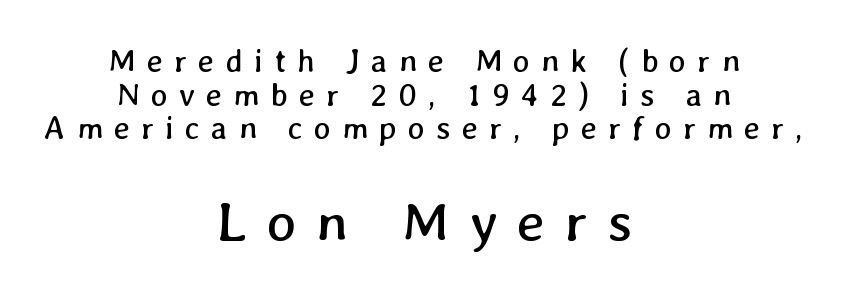
Q: Is the text bold? A: No.
Q: Is the text underlined? A: No.
Q: How is the paragraph aligned? A: Centered.
Q: Is the spacing between letters normal or unusually wide? A: Unusually wide.
Q: Is the spacing between lines tight, normal or loose? A: Tight.
Q: Which block of text is set in a larger size, the first (top) or the second (bottom)? A: The second (bottom) one.
Q: Width (condensed, normal, or wide)? A: Normal.
Q: Stroke contrast? A: Low.
Q: x-height? A: Medium.
Q: Monospaced? A: No.
